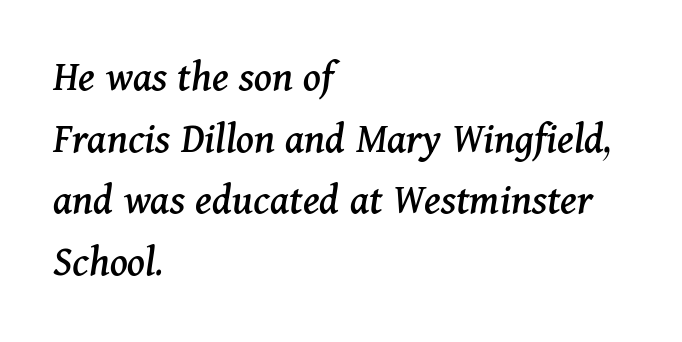
{"serif": "yes", "italic": "yes", "lean": "right", "slant_degrees": 11, "width": "normal", "stroke_contrast": "medium", "x_height": "medium", "monospaced": "no", "underline": "no", "align": "left", "line_spacing": "normal", "line_spacing_ratio": 1.4, "letter_spacing": "normal", "letter_spacing_em": 0.0, "glyph_px": 44}
